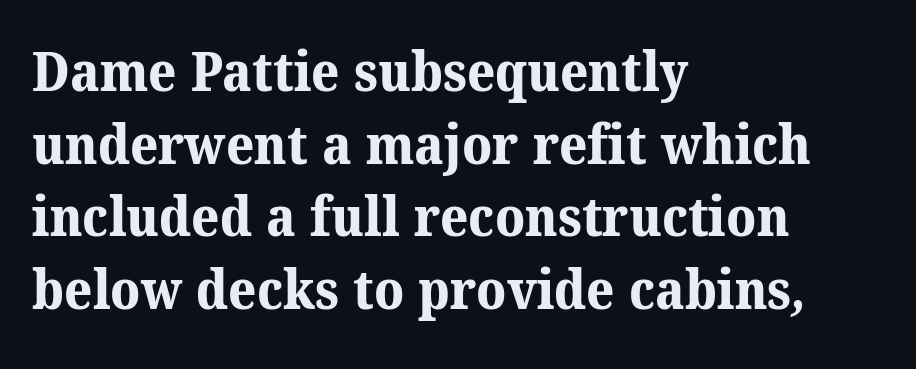
{"serif": "yes", "bold": "yes", "weight": "bold", "width": "normal", "stroke_contrast": "medium", "x_height": "medium", "monospaced": "no", "underline": "no", "align": "left", "line_spacing": "normal", "line_spacing_ratio": 1.32, "letter_spacing": "normal", "letter_spacing_em": 0.0, "glyph_px": 55}
